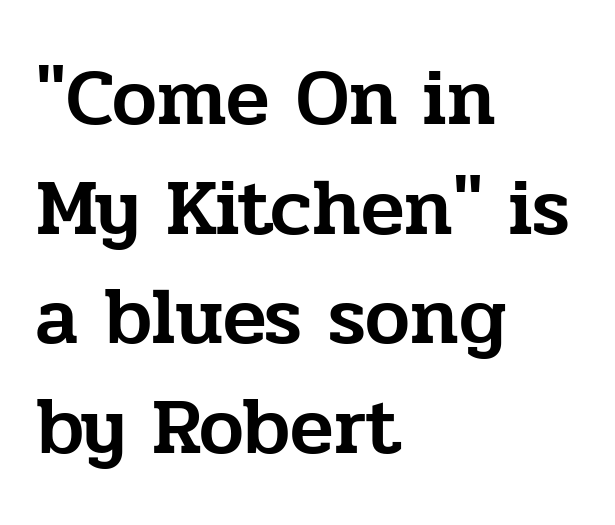
{"serif": "yes", "italic": "no", "width": "normal", "stroke_contrast": "low", "x_height": "medium", "monospaced": "no", "underline": "no", "align": "left", "line_spacing": "normal", "line_spacing_ratio": 1.37, "letter_spacing": "normal", "letter_spacing_em": 0.0, "glyph_px": 80}
